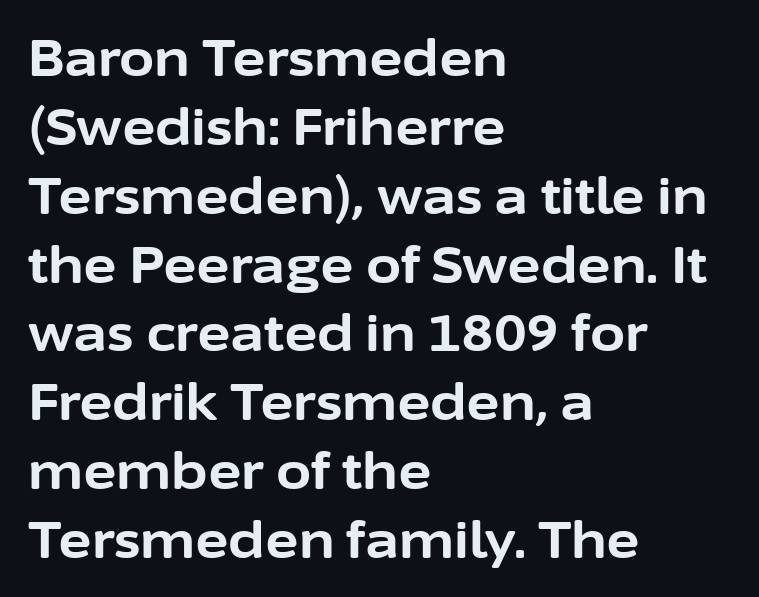
Q: Is the text bold? A: Yes.
Q: Is the text italic (slanted)? A: No, it is upright.
Q: Is the typeface a serif or a sans-serif typeface? A: Sans-serif.
Q: Is the text underlined? A: No.
Q: How is the paragraph aligned? A: Left-aligned.
Q: Is the spacing between letters normal or unusually wide? A: Normal.
Q: Is the spacing between lines tight, normal or loose? A: Normal.
Q: Width (condensed, normal, or wide)? A: Normal.
Q: Stroke contrast? A: Low.
Q: x-height? A: Medium.
Q: Monospaced? A: No.
